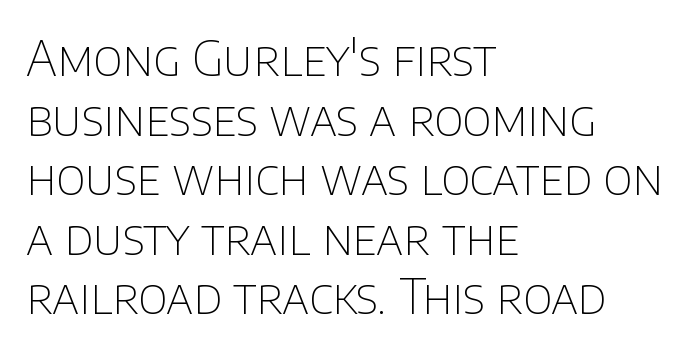
Q: Is the text bold? A: No.
Q: Is the text italic (slanted)? A: No, it is upright.
Q: Is the typeface a serif or a sans-serif typeface? A: Sans-serif.
Q: Is the text underlined? A: No.
Q: How is the paragraph aligned? A: Left-aligned.
Q: Is the spacing between letters normal or unusually wide? A: Normal.
Q: Width (condensed, normal, or wide)? A: Normal.
Q: Stroke contrast? A: Low.
Q: x-height? A: Large.
Q: Monospaced? A: No.
